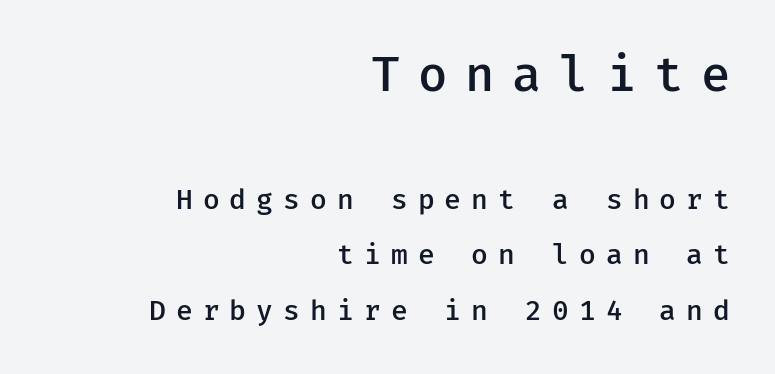
Tracking value appears strongly positive — letters spread wide. Slightly chunky letters — semibold, I'd say, not full bold. You get the large type first, then a drop to smaller type. This is sans-serif lettering, the kind often seen on screens and signage. The block of text is sparse from top to bottom, with ample space between rows. Descender tails drop into unmarked territory.
